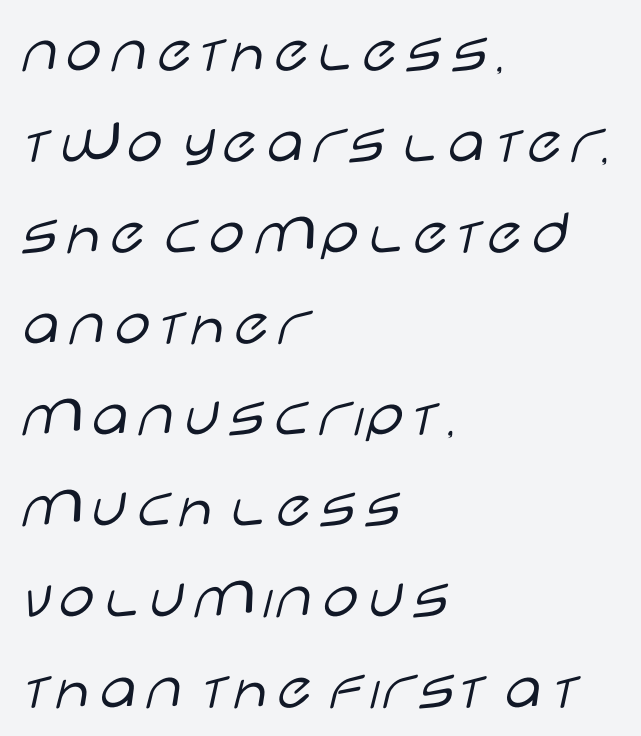
Rows of type keep a routine distance in the vertical direction. This sample has the flowing, uneven cadence of proportional lettering. Spacing between characters is what you'd get straight out of the box.
